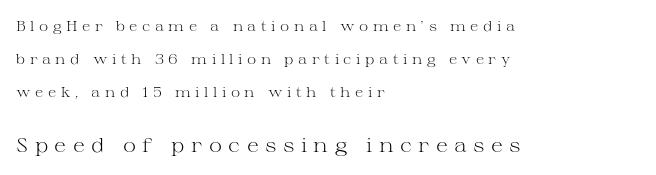
The image shows 20 px text type, upright; set left-aligned, loose line spacing (2.35x), unusually wide letter spacing (+0.32 em), not underlined; the second (bottom) block is 1.43x larger.
